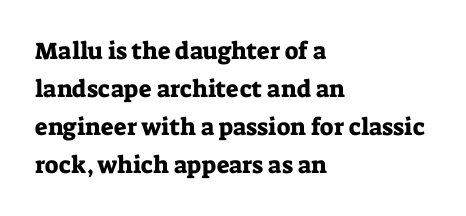
The specimen omits any rule beneath the text block's lines. Alignment: flush left. Italic? Not at all — the glyphs are vertical. The lines sit at an ordinary, default distance from one another. You could call the tracking neutral — neither tight nor loose.
